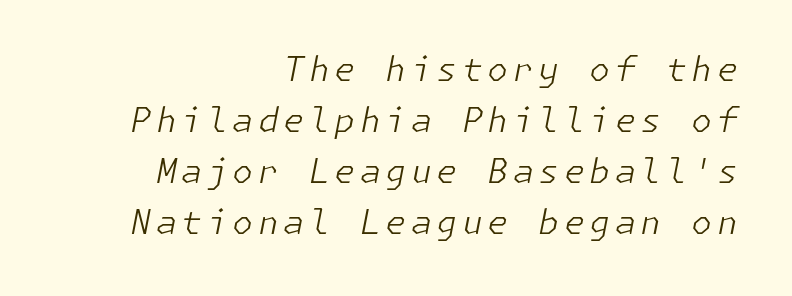
Q: Is the text bold? A: No.
Q: Is the text italic (slanted)? A: Yes, it leans right by about 11 degrees.
Q: Is the text underlined? A: No.
Q: How is the paragraph aligned? A: Right-aligned.
Q: Is the spacing between lines tight, normal or loose? A: Normal.
Q: Width (condensed, normal, or wide)? A: Normal.
Q: Stroke contrast? A: Low.
Q: x-height? A: Medium.
